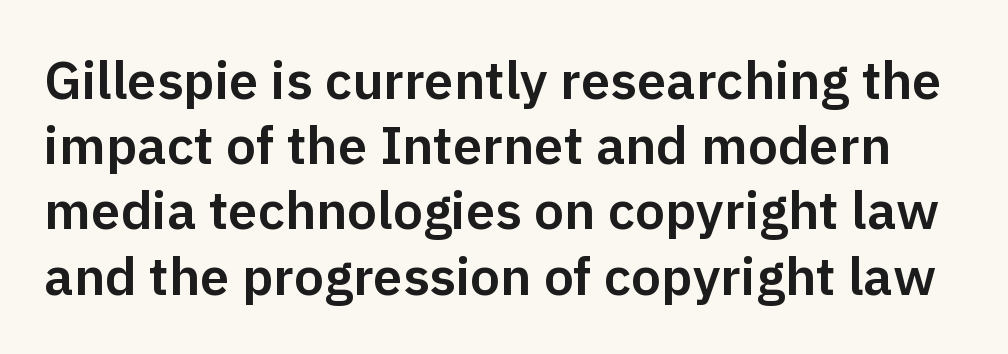
Q: Is the text italic (slanted)? A: No, it is upright.
Q: Is the typeface a serif or a sans-serif typeface? A: Sans-serif.
Q: Is the text underlined? A: No.
Q: Is the spacing between letters normal or unusually wide? A: Normal.
Q: Width (condensed, normal, or wide)? A: Normal.
Q: Stroke contrast? A: Low.
Q: x-height? A: Medium.
Q: Monospaced? A: No.
